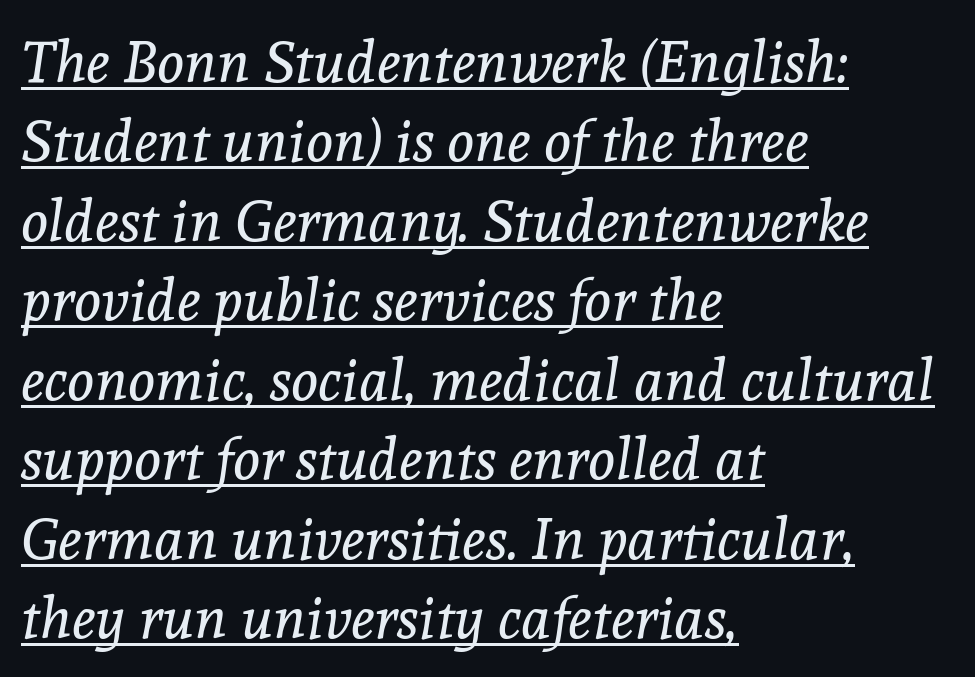
Each line of the rendering has a horizontal stroke beneath the glyphs. Notice how the stems are inclined rather than vertical — that's the hallmark of italics. The lines in this sample share a left origin and differ only in where they stop. These lines are rendered in a variable-pitch font. Is this a heavy cut? Hardly; it is regular or lighter. The passage shown stacks its lines at a standard gap.
